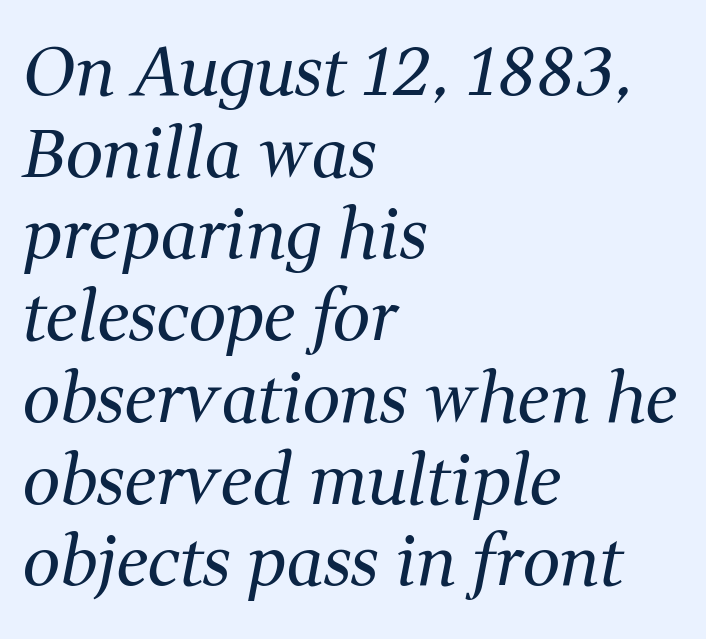
Q: Is the text bold? A: No.
Q: Is the text italic (slanted)? A: Yes, it leans right by about 11 degrees.
Q: Is the typeface a serif or a sans-serif typeface? A: Serif.
Q: Is the text underlined? A: No.
Q: How is the paragraph aligned? A: Left-aligned.
Q: Is the spacing between letters normal or unusually wide? A: Normal.
Q: Width (condensed, normal, or wide)? A: Normal.
Q: Stroke contrast? A: Medium.
Q: x-height? A: Medium.
Q: Monospaced? A: No.
